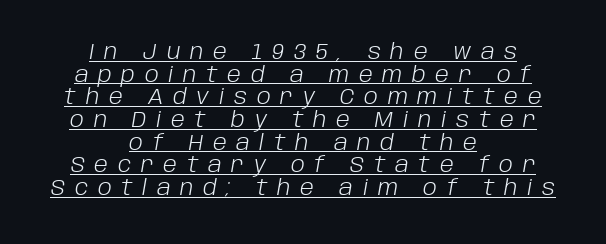
{"italic": "yes", "lean": "right", "slant_degrees": 10, "bold": "no", "underline": "yes", "align": "center", "line_spacing": "tight", "line_spacing_ratio": 1.08, "letter_spacing": "wide", "letter_spacing_em": 0.46, "glyph_px": 21}
